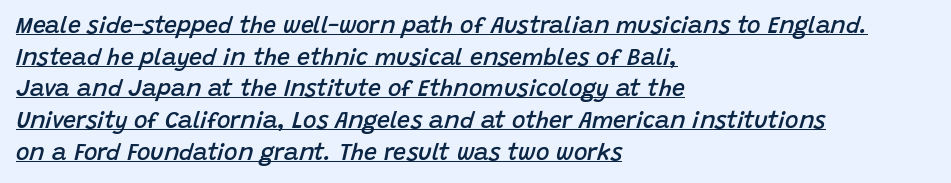
Q: Is the text bold? A: Semi-bold.
Q: Is the text italic (slanted)? A: Yes, it leans right by about 15 degrees.
Q: Is the text underlined? A: Yes.
Q: How is the paragraph aligned? A: Left-aligned.
Q: Is the spacing between letters normal or unusually wide? A: Normal.
Q: Is the spacing between lines tight, normal or loose? A: Normal.
